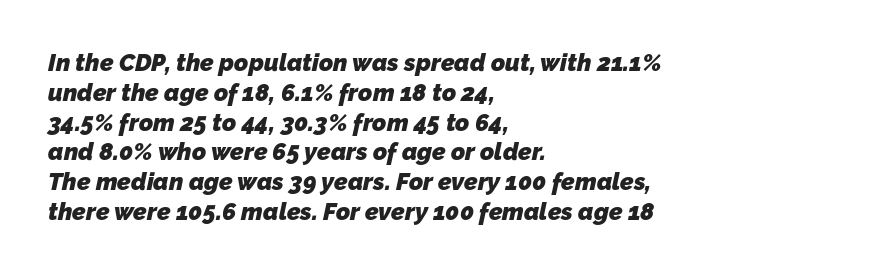
The image shows 24 px bold type; set left-aligned, line spacing 1.24x, normal letter spacing, not underlined.
